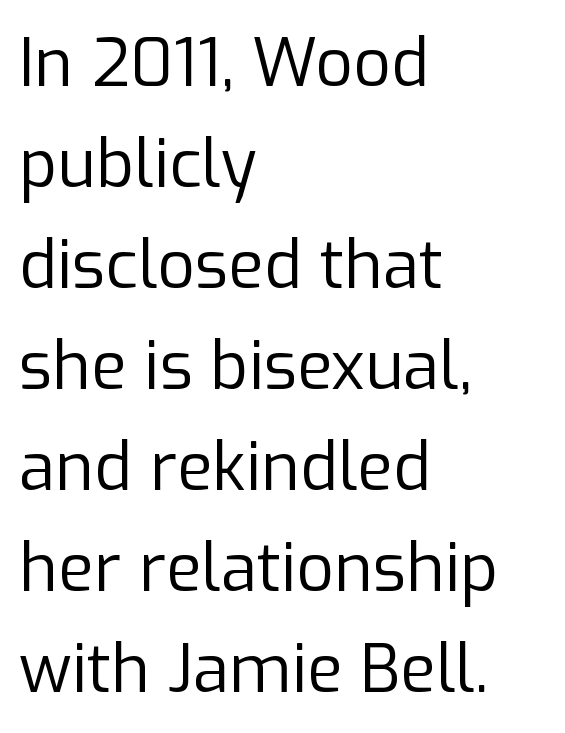
{"serif": "no", "italic": "no", "bold": "no", "weight": "regular", "width": "normal", "stroke_contrast": "low", "x_height": "medium", "monospaced": "no", "underline": "no", "align": "left", "line_spacing": "normal", "line_spacing_ratio": 1.53, "letter_spacing": "normal", "letter_spacing_em": 0.0, "glyph_px": 66}
